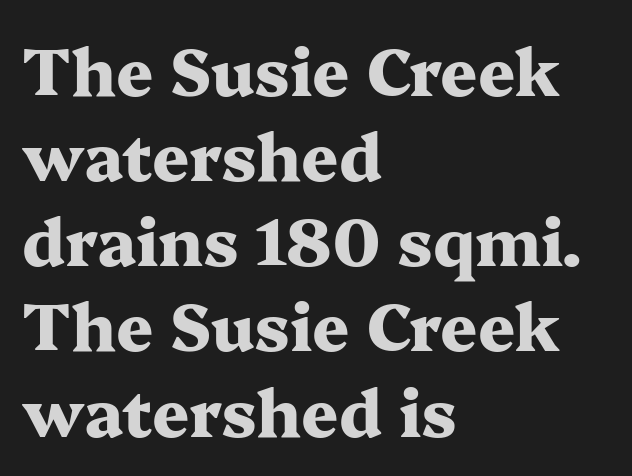
The image shows 65 px heavy, wide serif type, upright; set left-aligned, normal line spacing (1.31x), normal letter spacing, not underlined; medium stroke contrast and a medium x-height.
